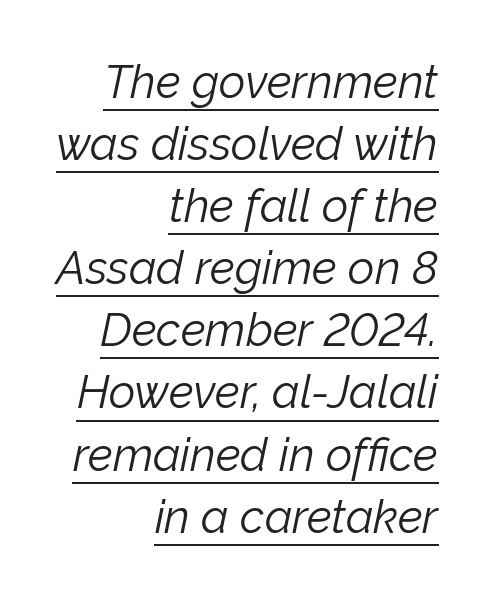
Leading: standard. A typesetter would call this zero additional tracking. Looks like regular typesetting: each glyph gets only the width it needs. Reading down the block, your eye finds every line finishing at a fixed right position. The font sits on the lighter half of the weight spectrum, regular included. The rendering applies a slant to the glyphs.
